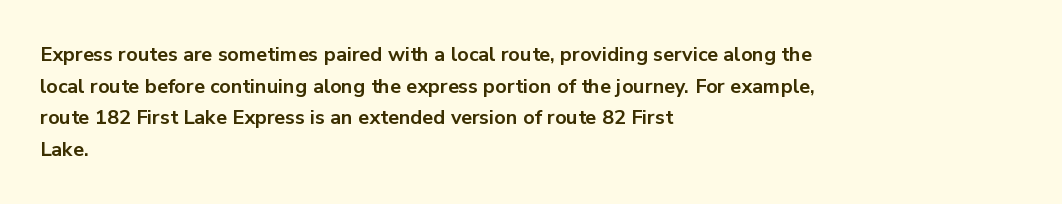
Q: Is the text bold? A: Yes.
Q: Is the text italic (slanted)? A: No, it is upright.
Q: Is the text underlined? A: No.
Q: How is the paragraph aligned? A: Left-aligned.
Q: Is the spacing between letters normal or unusually wide? A: Normal.
Q: Is the spacing between lines tight, normal or loose? A: Normal.
